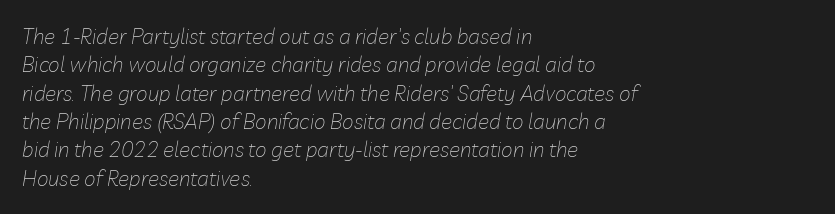
{"italic": "yes", "lean": "right", "slant_degrees": 10, "bold": "no", "underline": "no", "align": "left", "line_spacing": "normal", "line_spacing_ratio": 1.35, "letter_spacing": "normal", "letter_spacing_em": 0.0, "glyph_px": 21}
